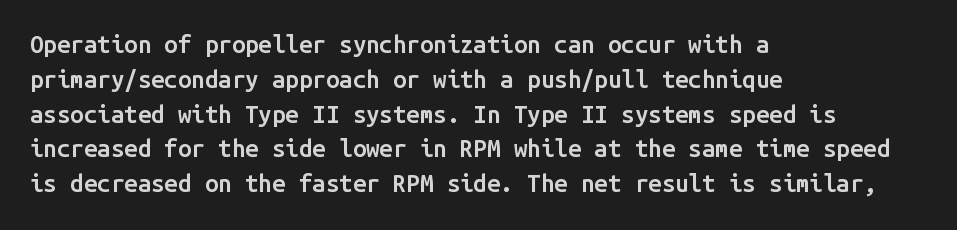
Notice how descenders clear the ascenders below comfortably — that's standard leading. It's the straight-up-and-down kind of type. Horizontally, the lines are justified to the leading edge only. Is the letter spacing exaggerated? No — it looks like the ordinary default. Semibold letterforms, between regular and bold.
